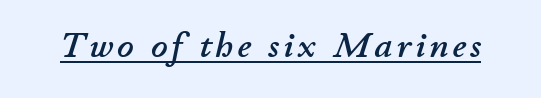
Tall strokes in this sample are angled rather than plumb. Students, observe the line beneath the letters — that is underlining. Each letter keeps its own natural width here, so spacing adapts to shape.
